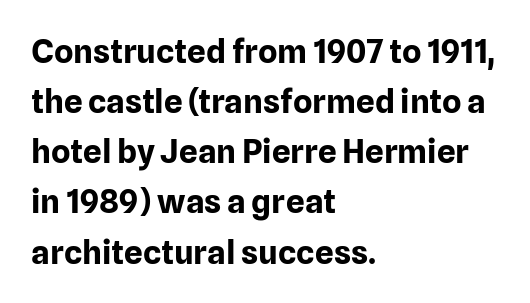
{"serif": "no", "italic": "no", "bold": "yes", "weight": "bold", "width": "normal", "stroke_contrast": "low", "x_height": "medium", "monospaced": "no", "underline": "no", "align": "left", "line_spacing": "normal", "line_spacing_ratio": 1.52, "letter_spacing": "normal", "letter_spacing_em": 0.0, "glyph_px": 33}
